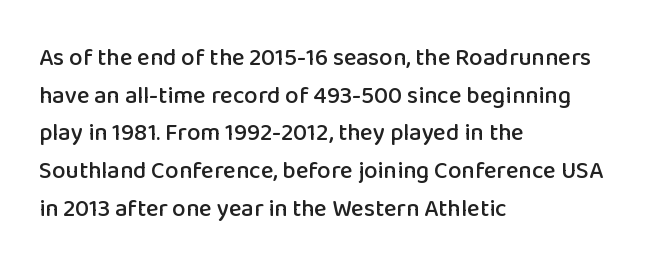
The image shows 24 px text type, upright; set left-aligned, normal line spacing (1.57x), normal letter spacing, not underlined.
